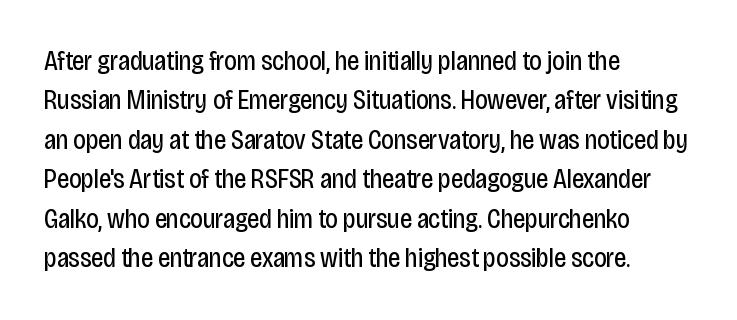
Quick note: not italic, upright. Is the stroke heavy? The answer is a plain regular-or-lighter. The setting favours the left margin, as ordinary paragraphs usually do. Has an underline been added? It has not. Tracking here is standard; glyphs follow each other at the usual distance. Line spacing here is normal.
